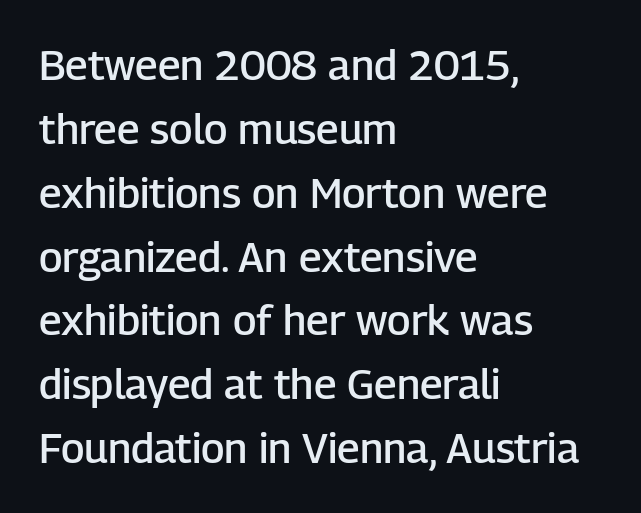
Q: Is the text bold? A: Semi-bold.
Q: Is the text italic (slanted)? A: No, it is upright.
Q: Is the typeface a serif or a sans-serif typeface? A: Sans-serif.
Q: Is the text underlined? A: No.
Q: How is the paragraph aligned? A: Left-aligned.
Q: Is the spacing between letters normal or unusually wide? A: Normal.
Q: Is the spacing between lines tight, normal or loose? A: Normal.
Q: Width (condensed, normal, or wide)? A: Normal.
Q: Stroke contrast? A: Low.
Q: x-height? A: Medium.
Q: Monospaced? A: No.
